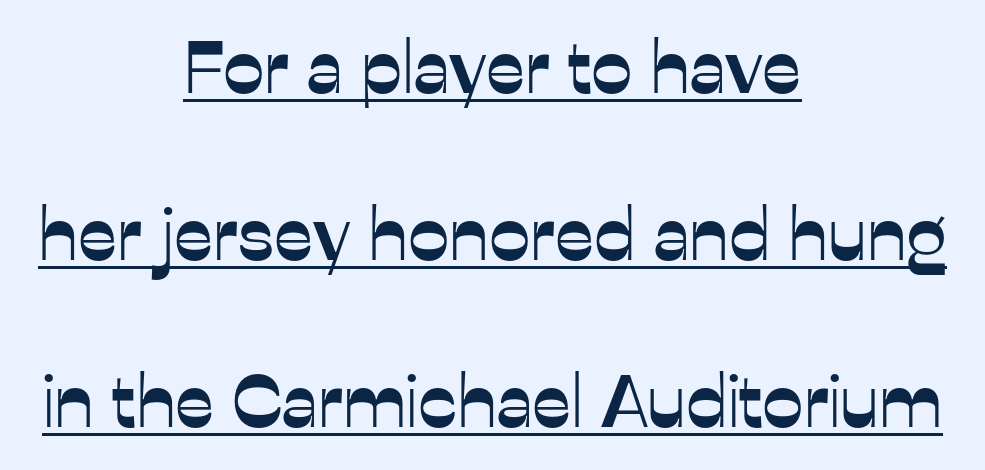
Q: Is the text italic (slanted)? A: No, it is upright.
Q: Is the typeface a serif or a sans-serif typeface? A: Sans-serif.
Q: Is the text underlined? A: Yes.
Q: How is the paragraph aligned? A: Centered.
Q: Is the spacing between letters normal or unusually wide? A: Normal.
Q: Is the spacing between lines tight, normal or loose? A: Loose.
Q: Width (condensed, normal, or wide)? A: Normal.
Q: Stroke contrast? A: Low.
Q: x-height? A: Medium.
Q: Monospaced? A: No.
